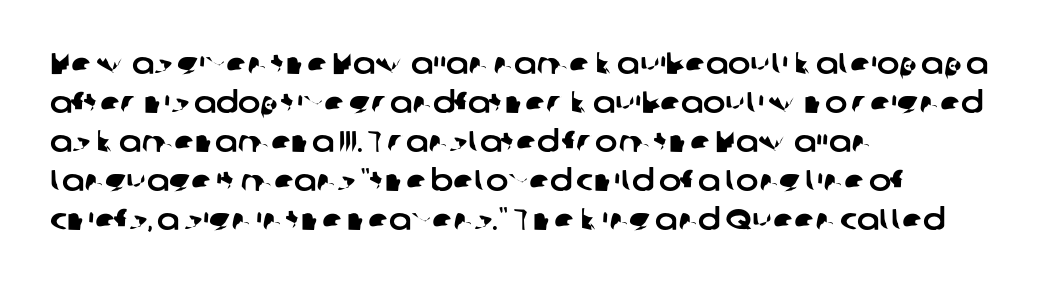
Words float on clear page, feet unadorned. The paragraph has a hard left edge and a soft right edge. Are there feet on the stems? There aren't — it's a sans. The lines sit at an ordinary, default distance from one another.
